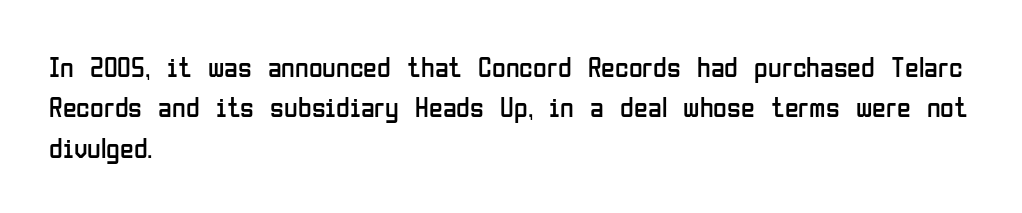
Q: Is the text bold? A: No.
Q: Is the text italic (slanted)? A: No, it is upright.
Q: Is the typeface a serif or a sans-serif typeface? A: Sans-serif.
Q: Is the text underlined? A: No.
Q: How is the paragraph aligned? A: Left-aligned.
Q: Is the spacing between letters normal or unusually wide? A: Normal.
Q: Is the spacing between lines tight, normal or loose? A: Normal.
Q: Width (condensed, normal, or wide)? A: Condensed.
Q: Stroke contrast? A: Low.
Q: x-height? A: Medium.
Q: Monospaced? A: No.
